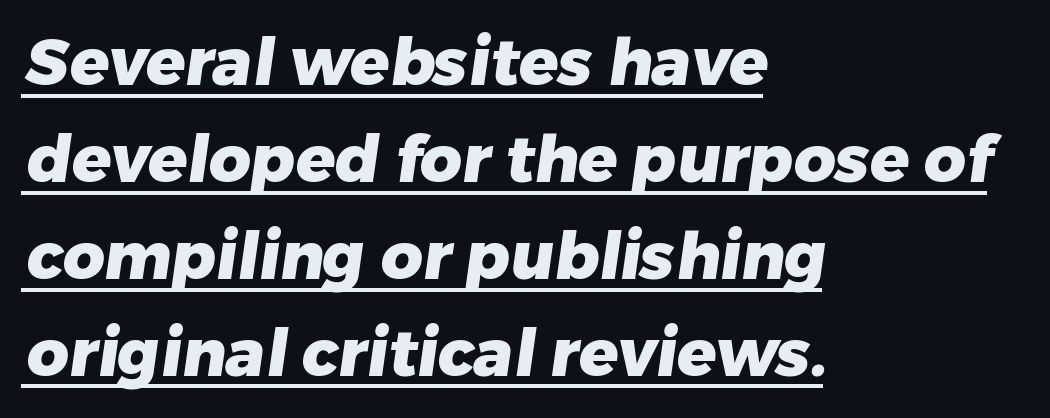
Q: Is the text bold? A: Yes.
Q: Is the typeface a serif or a sans-serif typeface? A: Sans-serif.
Q: Is the text underlined? A: Yes.
Q: How is the paragraph aligned? A: Left-aligned.
Q: Is the spacing between letters normal or unusually wide? A: Normal.
Q: Is the spacing between lines tight, normal or loose? A: Normal.
Q: Width (condensed, normal, or wide)? A: Normal.
Q: Stroke contrast? A: Low.
Q: x-height? A: Medium.
Q: Monospaced? A: No.
